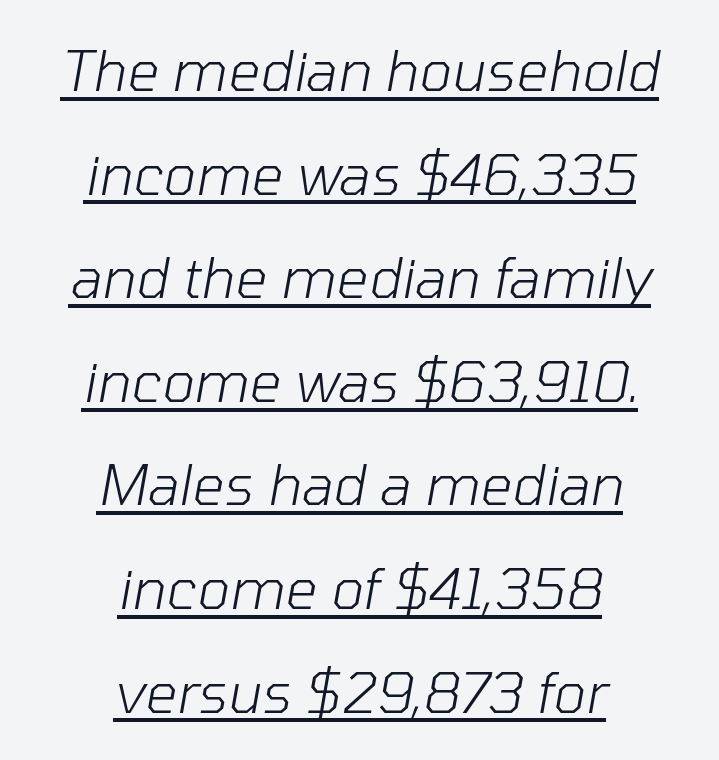
The image shows 56 px light type, italic (leaning right); set centered, line spacing 1.85x, normal letter spacing, underlined; low stroke contrast and a medium x-height.
